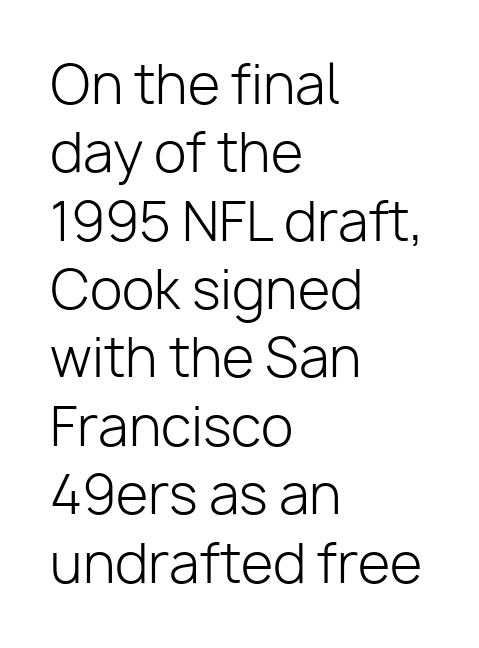
{"serif": "no", "italic": "no", "bold": "no", "weight": "light", "width": "normal", "stroke_contrast": "low", "x_height": "medium", "monospaced": "no", "underline": "no", "align": "left", "line_spacing": "normal", "line_spacing_ratio": 1.29, "letter_spacing": "normal", "letter_spacing_em": 0.0, "glyph_px": 53}
